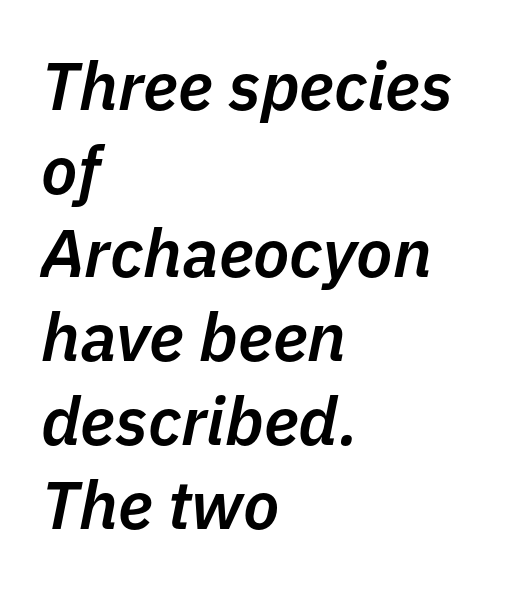
There is no visible air inserted between adjacent glyphs. Is the block centered? No — it sits flush against the left margin. As a designer I'd log this as weight 600, semibold. Just letters on the line, the space beneath them empty. Every character sits at an angle, as italics do.
